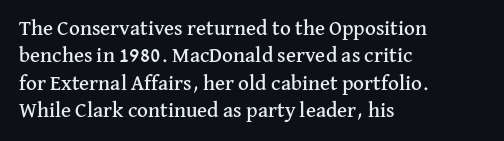
You could call the tracking neutral — neither tight nor loose. Honestly, there is no underline to notice here at all. This is roman type, the default non-slanted kind. Compared with a centered layout, this one pins lines to the left instead. Interline gaps are of average width in this sample.
